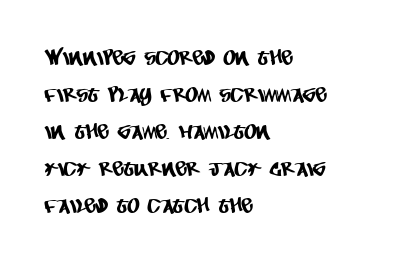
The text block is weighted toward the left margin, trailing off unevenly rightward. This sample uses plain, unmodified letter spacing. The area under the type is left untouched.
